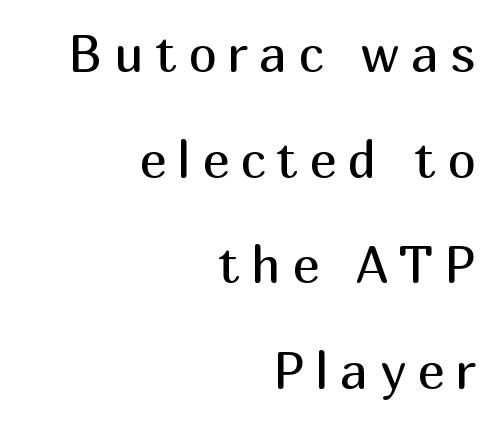
Q: Is the text bold? A: No.
Q: Is the text italic (slanted)? A: No, it is upright.
Q: Is the typeface a serif or a sans-serif typeface? A: Sans-serif.
Q: Is the text underlined? A: No.
Q: How is the paragraph aligned? A: Right-aligned.
Q: Is the spacing between letters normal or unusually wide? A: Unusually wide.
Q: Is the spacing between lines tight, normal or loose? A: Loose.
Q: Width (condensed, normal, or wide)? A: Normal.
Q: Stroke contrast? A: Medium.
Q: x-height? A: Medium.
Q: Monospaced? A: No.
